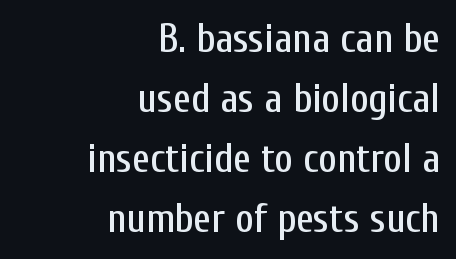
Grotesque or geometric, the face here clearly has no serifs. Line spacing here is normal. These lines are rendered in a variable-pitch font. No extra tracking has been applied to these lines. A typesetter would mark this as roman, not italic. Where is the straight margin? On the right.
